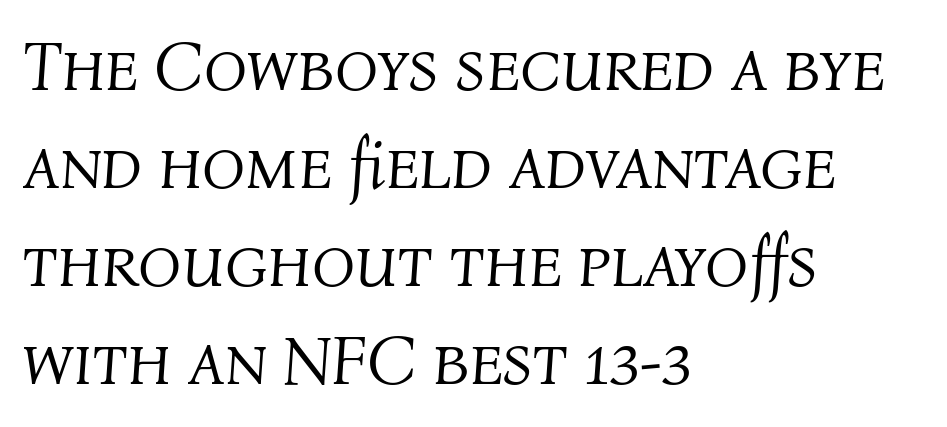
Q: Is the text bold? A: No.
Q: Is the text italic (slanted)? A: Yes, it leans right by about 4 degrees.
Q: Is the text underlined? A: No.
Q: How is the paragraph aligned? A: Left-aligned.
Q: Is the spacing between letters normal or unusually wide? A: Normal.
Q: Is the spacing between lines tight, normal or loose? A: Normal.
Q: Width (condensed, normal, or wide)? A: Normal.
Q: Stroke contrast? A: Medium.
Q: x-height? A: Medium.
Q: Monospaced? A: No.
